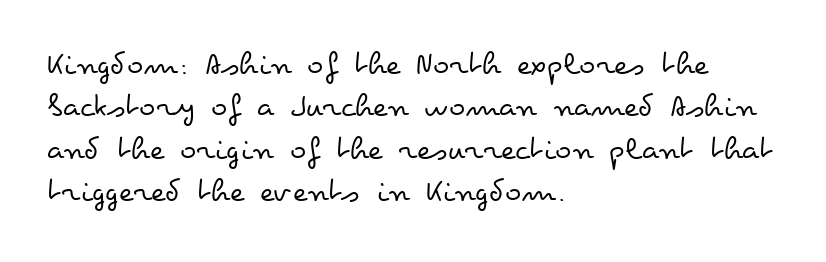
Letter spacing: default. The paragraph shown leans on its left margin. Looks like regular typesetting: each glyph gets only the width it needs. Weight: in the light-to-regular range. Unmarked baselines from the first word to the last.
